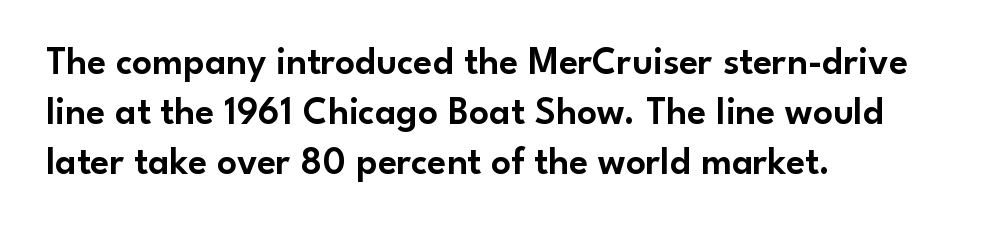
The image shows 39 px sans-serif type, upright; set left-aligned, normal line spacing (1.28x), normal letter spacing, not underlined; low stroke contrast and a small x-height.
